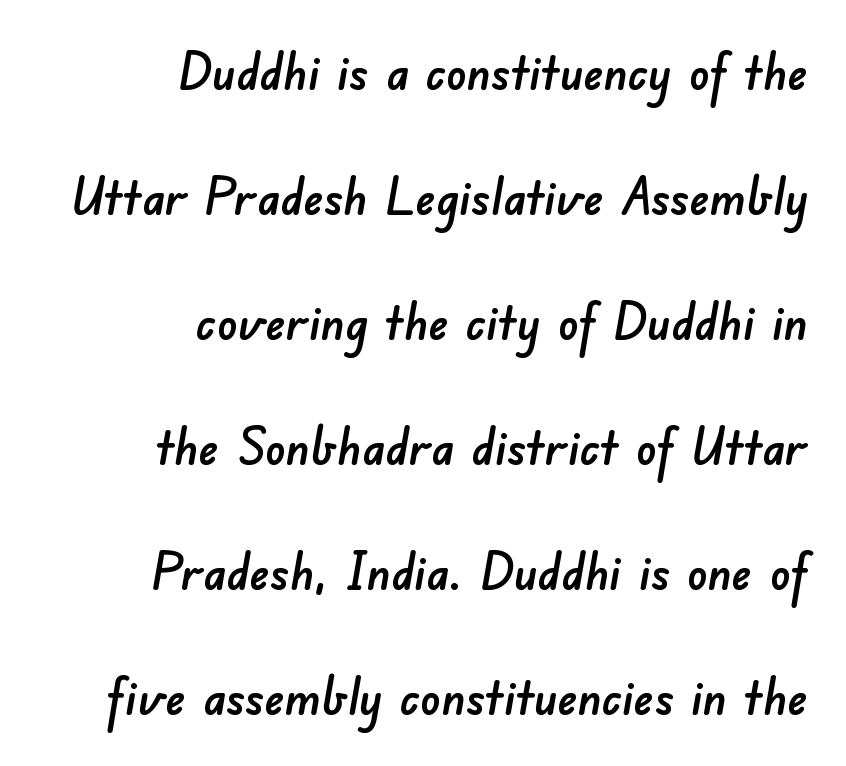
{"serif": "no", "width": "normal", "stroke_contrast": "low", "x_height": "small", "monospaced": "no", "underline": "no", "align": "right", "line_spacing": "loose", "line_spacing_ratio": 2.45, "letter_spacing": "normal", "letter_spacing_em": 0.0, "glyph_px": 51}
